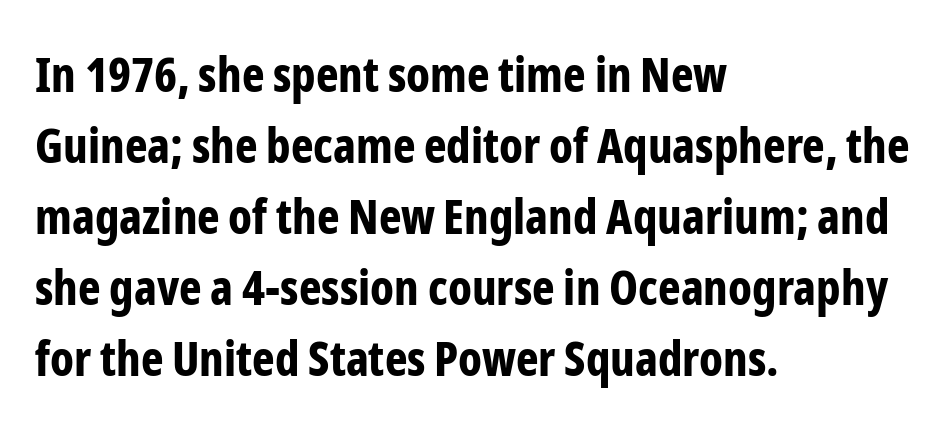
The letters carry no serifs — their stems end cleanly without finishing strokes. What's the leading like? Ordinary, nothing unusual. The horizontal fit of the characters is conventional and even. Character widths vary here, with narrow letters taking less room than wide ones. As a designer I'd log this as weight 700, bold.
